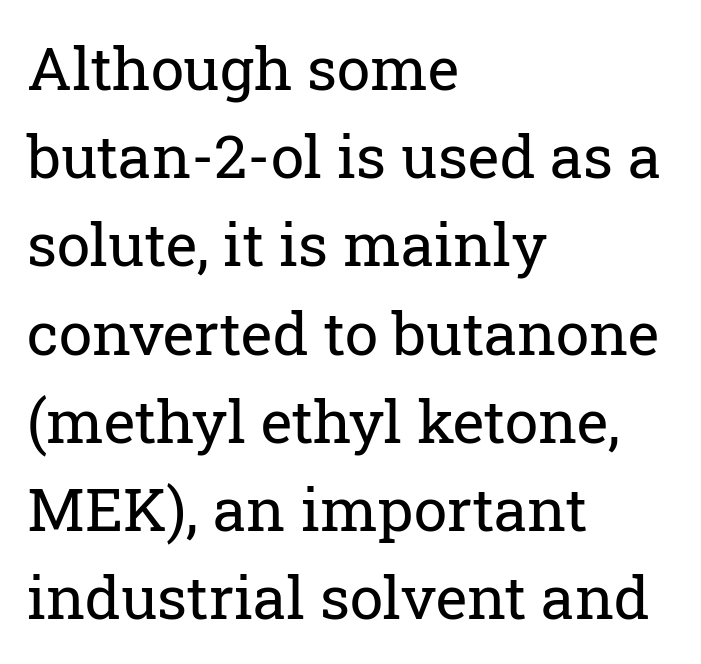
The image shows 60 px regular-weight serif type, upright; set left-aligned, normal line spacing (1.47x), normal letter spacing, not underlined; low stroke contrast and a medium x-height.
